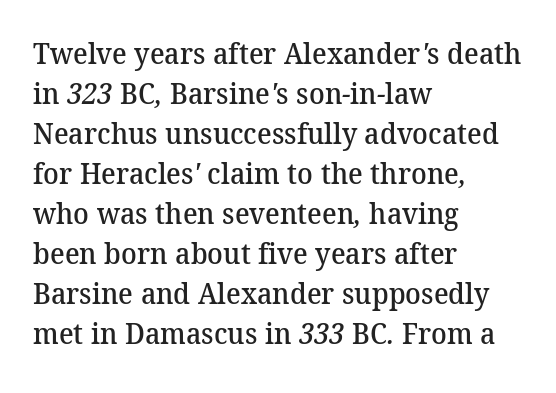
Q: Is the text bold? A: Semi-bold.
Q: Is the typeface a serif or a sans-serif typeface? A: Serif.
Q: Is the text underlined? A: No.
Q: How is the paragraph aligned? A: Left-aligned.
Q: Is the spacing between letters normal or unusually wide? A: Normal.
Q: Is the spacing between lines tight, normal or loose? A: Normal.
Q: Width (condensed, normal, or wide)? A: Normal.
Q: Stroke contrast? A: Medium.
Q: x-height? A: Medium.
Q: Monospaced? A: No.
